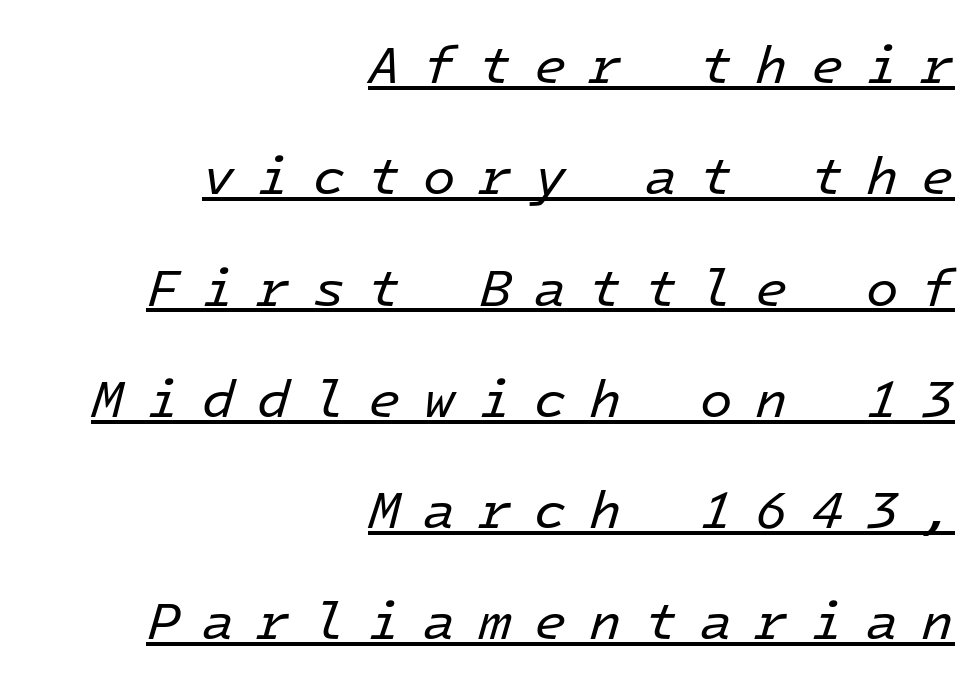
The image shows 53 px regular-weight type, italic (leaning right), monospaced; set right-aligned, loose line spacing (2.1x), unusually wide letter spacing (+0.43 em), underlined; low stroke contrast and a medium x-height.
